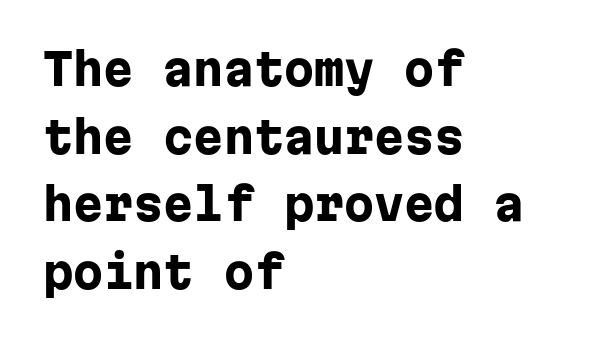
{"serif": "no", "italic": "no", "bold": "yes", "weight": "heavy", "width": "normal", "stroke_contrast": "low", "x_height": "medium", "monospaced": "yes", "underline": "no", "align": "left", "line_spacing": "normal", "line_spacing_ratio": 1.57, "letter_spacing": "normal", "letter_spacing_em": 0.0, "glyph_px": 43}
